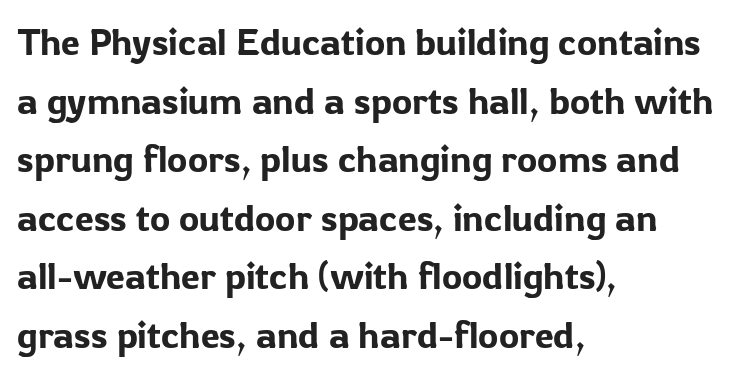
{"serif": "no", "italic": "no", "width": "normal", "stroke_contrast": "low", "x_height": "medium", "monospaced": "no", "underline": "no", "align": "left", "line_spacing": "normal", "line_spacing_ratio": 1.54, "letter_spacing": "normal", "letter_spacing_em": 0.0, "glyph_px": 38}
